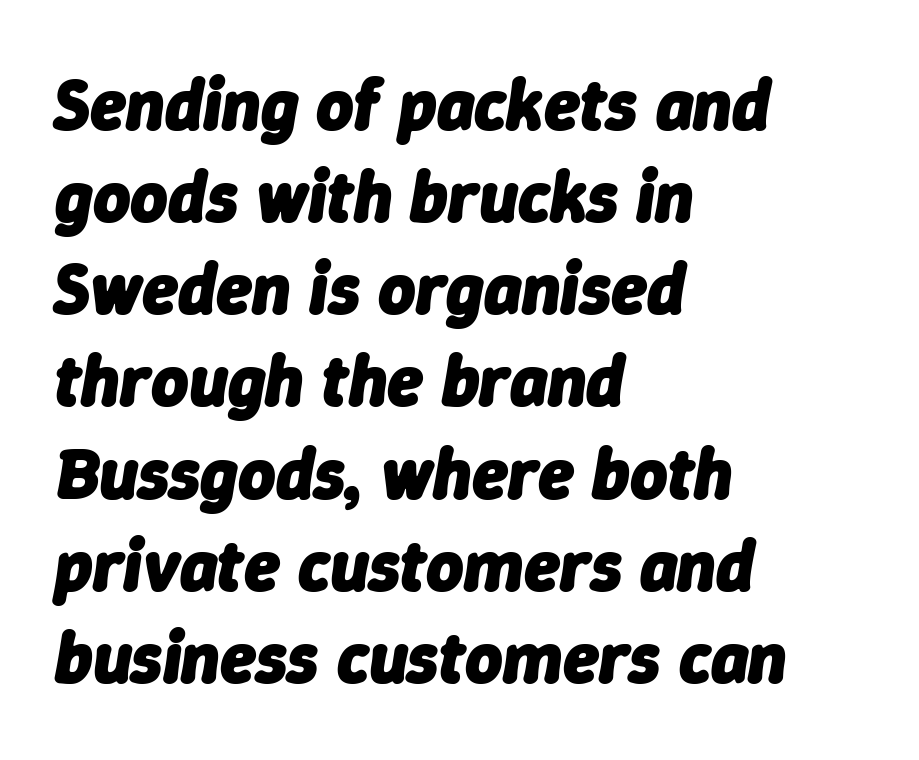
The image shows 72 px heavy type, italic (leaning right); set left-aligned, normal line spacing (1.28x), normal letter spacing, not underlined; low stroke contrast and a medium x-height.
